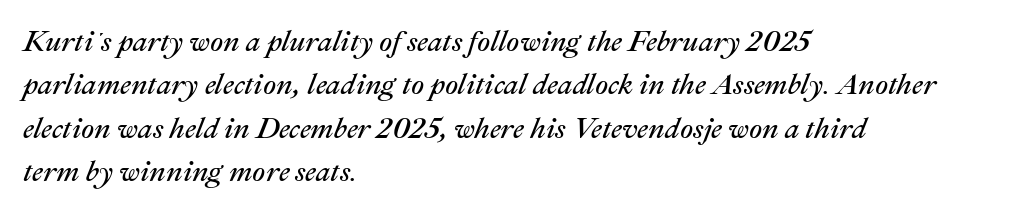
{"italic": "yes", "lean": "right", "slant_degrees": 22, "bold": "no", "weight": "regular", "width": "normal", "stroke_contrast": "medium", "x_height": "medium", "monospaced": "no", "underline": "no", "align": "left", "line_spacing": "normal", "line_spacing_ratio": 1.5, "letter_spacing": "normal", "letter_spacing_em": 0.0, "glyph_px": 29}
